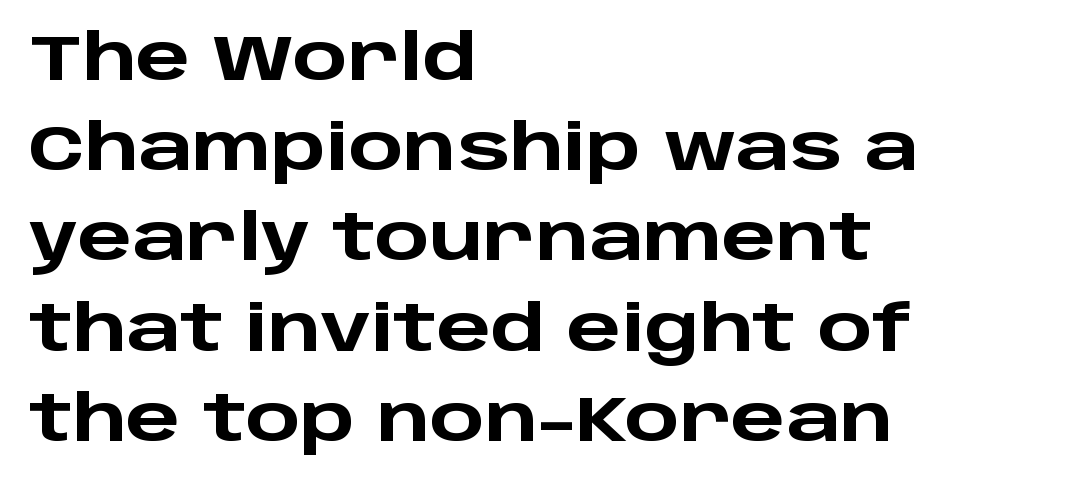
The image shows 64 px heavy, wide sans-serif type, upright; set left-aligned, normal line spacing (1.41x), normal letter spacing, not underlined; low stroke contrast and a large x-height.
